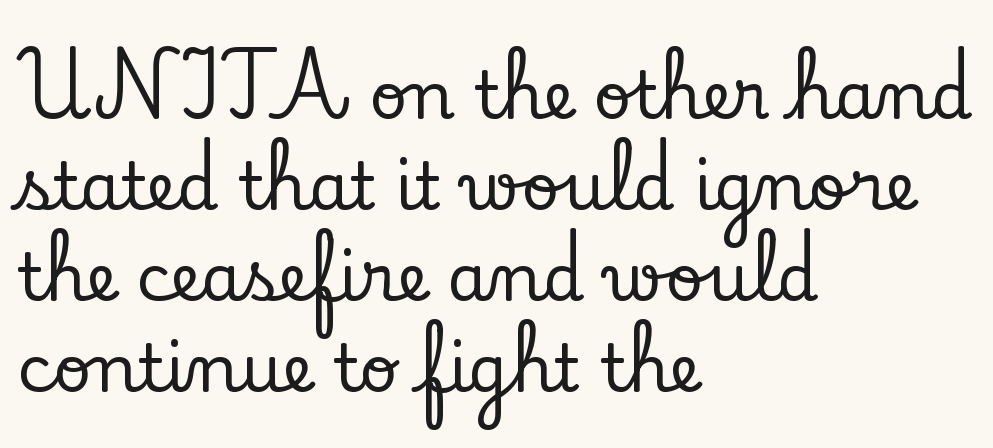
Layout note: lines flush left. Is this a fixed-width face? No — the glyphs have proportional, varying widths. Italic: no, the glyphs are upright roman. Examine the stroke ends and you'll spot serifs. The leading is moderate, giving the passage an even texture.
